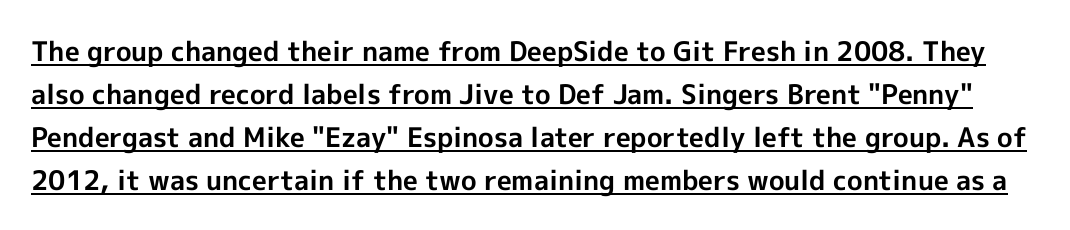
Q: Is the text bold? A: Yes.
Q: Is the text italic (slanted)? A: No, it is upright.
Q: Is the text underlined? A: Yes.
Q: Is the spacing between letters normal or unusually wide? A: Normal.
Q: Is the spacing between lines tight, normal or loose? A: Normal.
